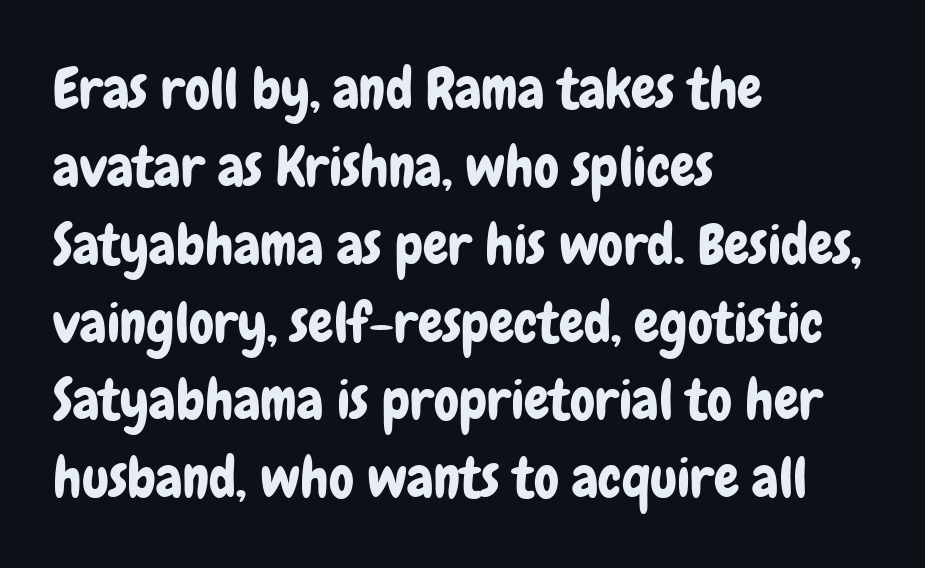
Q: Is the text italic (slanted)? A: No, it is upright.
Q: Is the typeface a serif or a sans-serif typeface? A: Sans-serif.
Q: Is the text underlined? A: No.
Q: How is the paragraph aligned? A: Left-aligned.
Q: Is the spacing between letters normal or unusually wide? A: Normal.
Q: Is the spacing between lines tight, normal or loose? A: Normal.
Q: Width (condensed, normal, or wide)? A: Condensed.
Q: Stroke contrast? A: Low.
Q: x-height? A: Medium.
Q: Monospaced? A: No.
